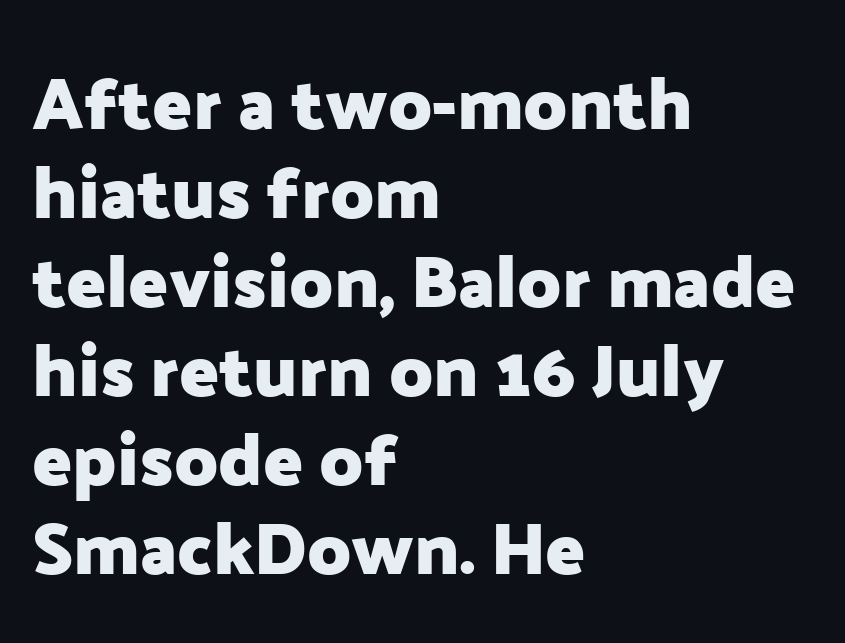
The image shows 73 px heavy sans-serif type, upright; set left-aligned, line spacing 1.22x, normal letter spacing, not underlined; low stroke contrast and a medium x-height.
